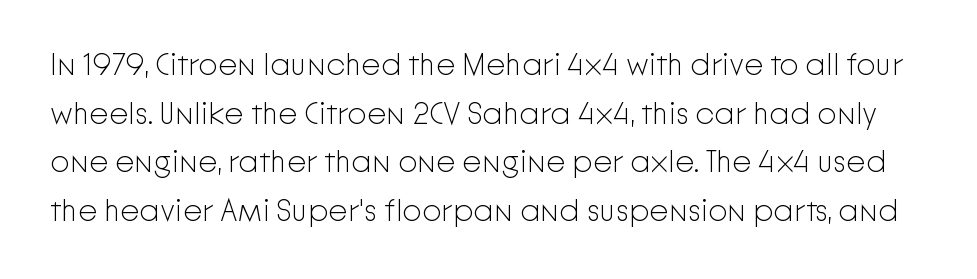
Q: Is the text bold? A: No.
Q: Is the text italic (slanted)? A: No, it is upright.
Q: Is the typeface a serif or a sans-serif typeface? A: Sans-serif.
Q: Is the text underlined? A: No.
Q: Is the spacing between letters normal or unusually wide? A: Normal.
Q: Is the spacing between lines tight, normal or loose? A: Normal.
Q: Width (condensed, normal, or wide)? A: Normal.
Q: Stroke contrast? A: Low.
Q: x-height? A: Medium.
Q: Monospaced? A: No.
